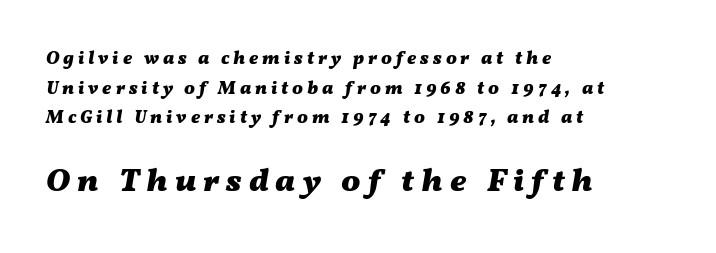
{"italic": "yes", "lean": "right", "slant_degrees": 11, "bold": "yes", "weight": "heavy", "width": "wide", "stroke_contrast": "medium", "x_height": "medium", "monospaced": "no", "underline": "no", "align": "left", "line_spacing": "normal", "line_spacing_ratio": 1.64, "letter_spacing": "wide", "letter_spacing_em": 0.22, "larger_block": "second", "size_ratio": 1.78, "glyph_px": 32}
